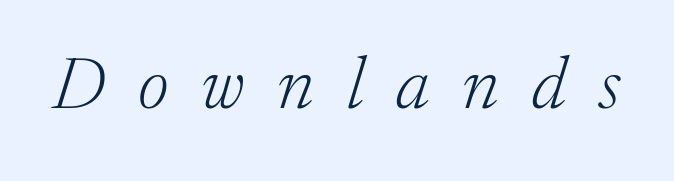
The image shows 74 px light serif type, italic (leaning right); set unusually wide letter spacing (+0.44 em), not underlined; low stroke contrast and a medium x-height.
